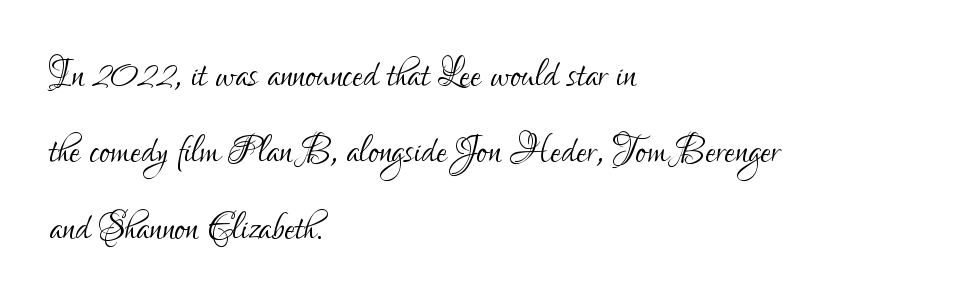
The image shows 49 px light, condensed sans-serif type; set left-aligned, normal line spacing (1.56x), normal letter spacing, not underlined; low stroke contrast and a small x-height.
